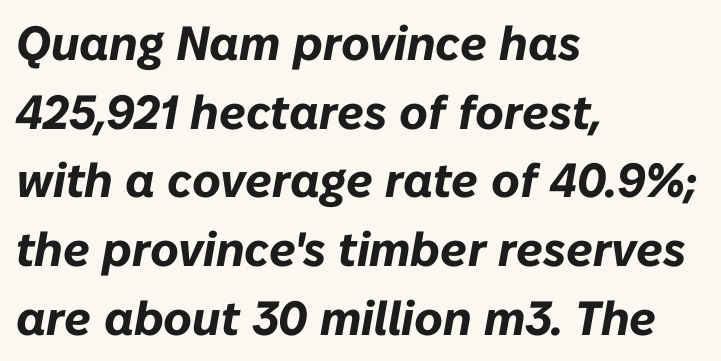
The image shows 48 px bold type, italic (leaning right); set left-aligned, normal line spacing (1.43x), normal letter spacing, not underlined; low stroke contrast and a medium x-height.
